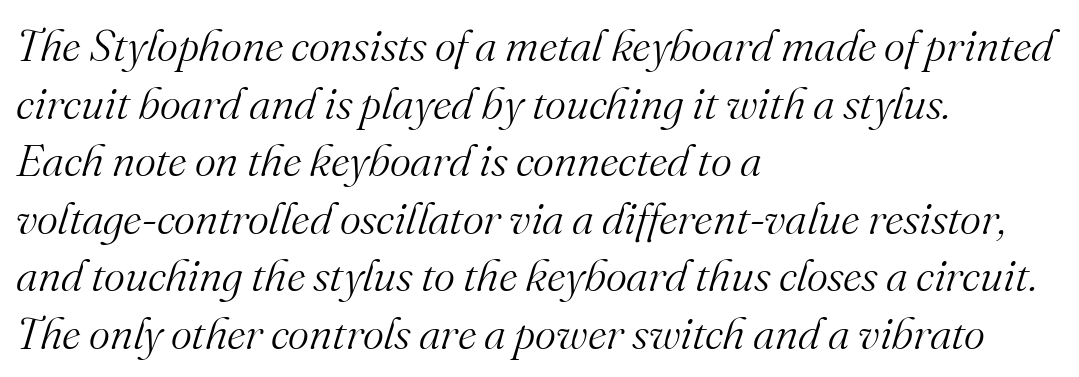
The image shows 45 px light serif type, italic (leaning right); set left-aligned, normal line spacing (1.28x), normal letter spacing, not underlined; medium stroke contrast and a small x-height.
